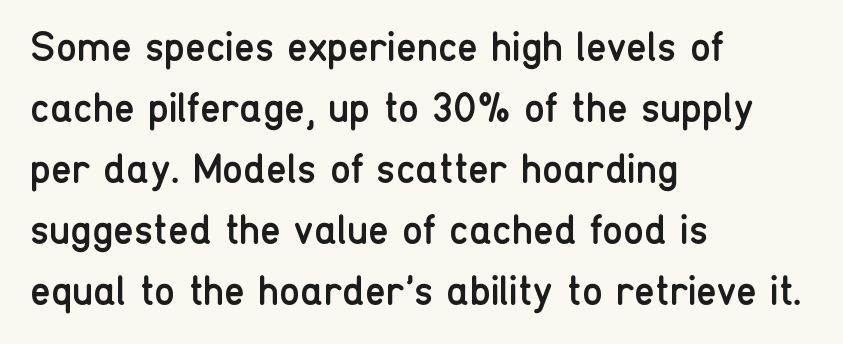
The image shows 42 px regular-weight, condensed sans-serif type, upright; set left-aligned, normal line spacing (1.45x), normal letter spacing, not underlined; low stroke contrast and a medium x-height.
